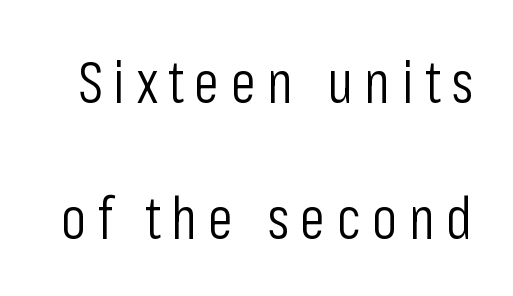
Look at the bottom of the vertical strokes: they stop flat, with no serifs. A bare baseline throughout the passage. Here the designer chose a conventional face with non-uniform glyph widths. You can tell it's not italic because the verticals are truly vertical.
